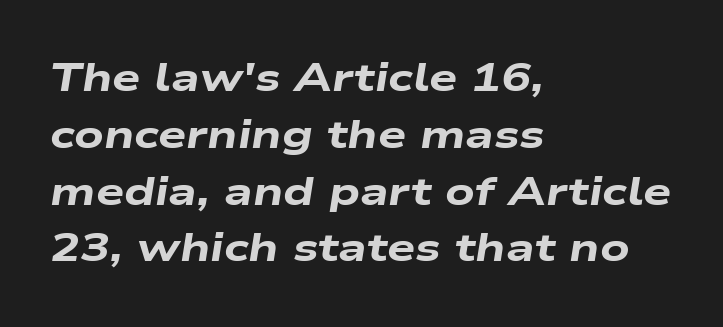
{"italic": "yes", "lean": "right", "slant_degrees": 9, "bold": "yes", "weight": "heavy", "width": "wide", "stroke_contrast": "low", "x_height": "medium", "monospaced": "no", "underline": "no", "align": "left", "line_spacing": "normal", "line_spacing_ratio": 1.42, "letter_spacing": "normal", "letter_spacing_em": 0.0, "glyph_px": 40}
